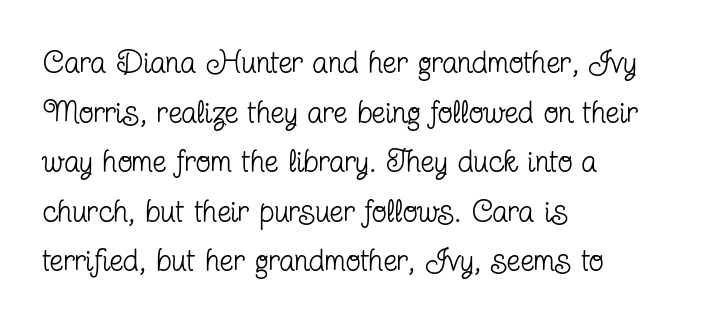
Q: Is the text bold? A: No.
Q: Is the text italic (slanted)? A: No, it is upright.
Q: Is the typeface a serif or a sans-serif typeface? A: Serif.
Q: Is the text underlined? A: No.
Q: How is the paragraph aligned? A: Left-aligned.
Q: Is the spacing between letters normal or unusually wide? A: Normal.
Q: Is the spacing between lines tight, normal or loose? A: Normal.
Q: Width (condensed, normal, or wide)? A: Condensed.
Q: Stroke contrast? A: Low.
Q: x-height? A: Medium.
Q: Monospaced? A: No.
